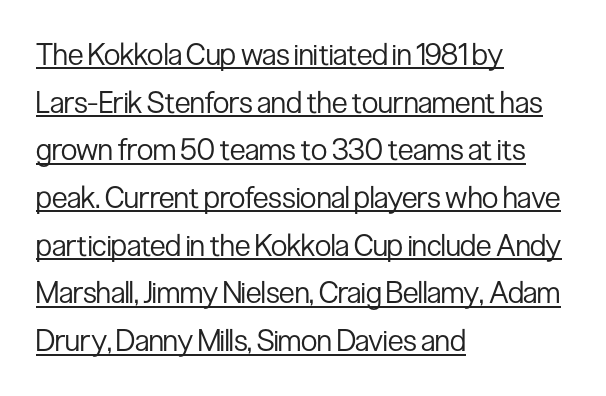
Q: Is the text bold? A: No.
Q: Is the text italic (slanted)? A: No, it is upright.
Q: Is the typeface a serif or a sans-serif typeface? A: Sans-serif.
Q: Is the text underlined? A: Yes.
Q: How is the paragraph aligned? A: Left-aligned.
Q: Is the spacing between letters normal or unusually wide? A: Normal.
Q: Is the spacing between lines tight, normal or loose? A: Normal.
Q: Width (condensed, normal, or wide)? A: Condensed.
Q: Stroke contrast? A: Low.
Q: x-height? A: Medium.
Q: Monospaced? A: No.
